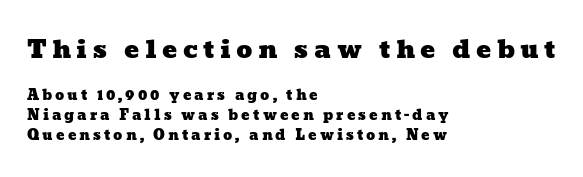
Q: Is the text underlined? A: No.
Q: How is the paragraph aligned? A: Left-aligned.
Q: Is the spacing between letters normal or unusually wide? A: Unusually wide.
Q: Is the spacing between lines tight, normal or loose? A: Normal.
Q: Which block of text is set in a larger size, the first (top) or the second (bottom)? A: The first (top) one.
